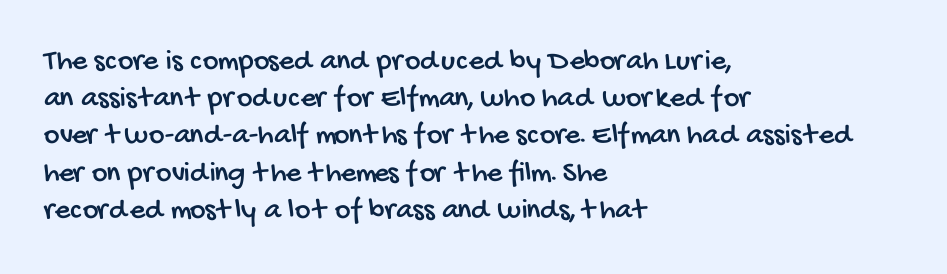
No extra tracking has been applied to these lines. Letters rest on an invisible, unmarked baseline. A typesetter would call this proportional, since set widths differ per character. The typeface chosen for these lines omits serifs.
